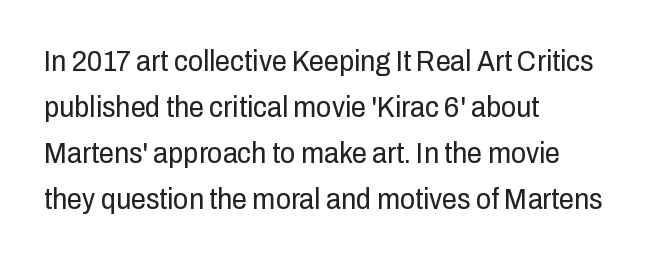
The image shows 30 px regular-weight, condensed sans-serif type, upright; set left-aligned, normal line spacing (1.53x), normal letter spacing, not underlined; low stroke contrast and a medium x-height.
